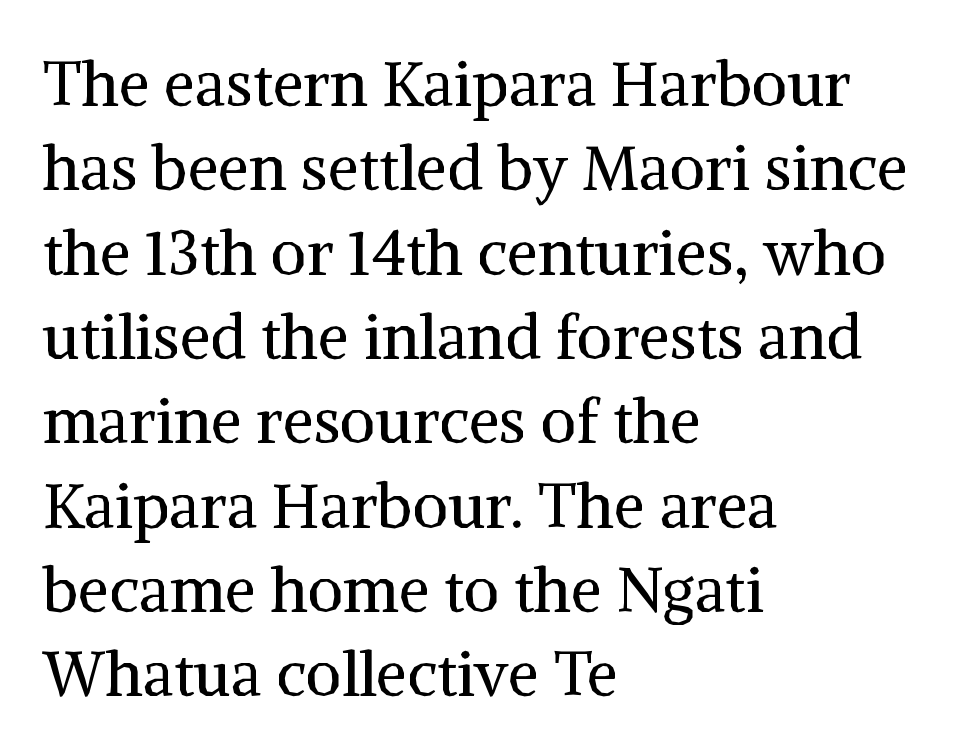
The axis of the letterforms is exactly vertical. The glyphs are unaccompanied by any horizontal stroke below them. Here the designer chose a conventional face with non-uniform glyph widths. Each word holds together tightly as a unit, with standard inter-letter gaps.
